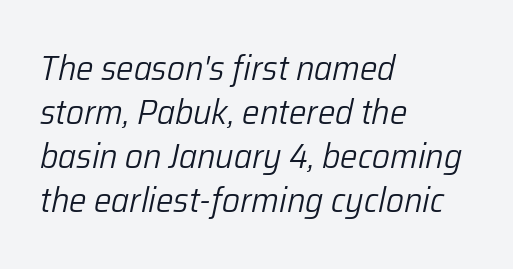
One-word summary of the alignment: left. Looks like regular typesetting: each glyph gets only the width it needs. A typesetter would call this zero additional tracking. You can tell it's italic because the verticals aren't actually vertical.
